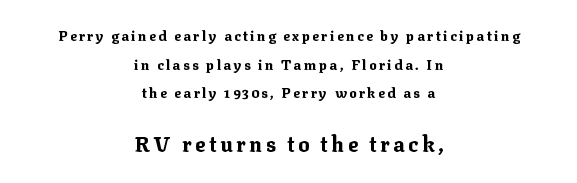
The image shows 21 px bold type, upright; set centered, loose line spacing (2.04x), not underlined; the second (bottom) block is 1.5x larger.
